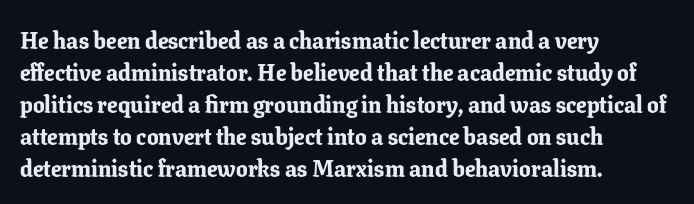
Q: Is the text bold? A: Yes.
Q: Is the text italic (slanted)? A: No, it is upright.
Q: Is the text underlined? A: No.
Q: How is the paragraph aligned? A: Left-aligned.
Q: Is the spacing between letters normal or unusually wide? A: Normal.
Q: Is the spacing between lines tight, normal or loose? A: Normal.
